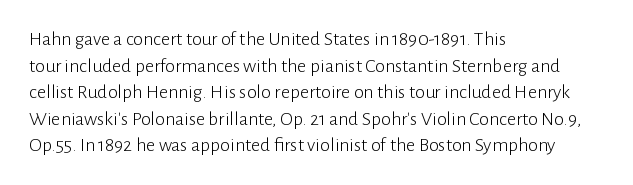
{"italic": "no", "bold": "no", "underline": "no", "align": "left", "line_spacing": "normal", "line_spacing_ratio": 1.33, "letter_spacing": "normal", "letter_spacing_em": 0.0, "glyph_px": 20}
